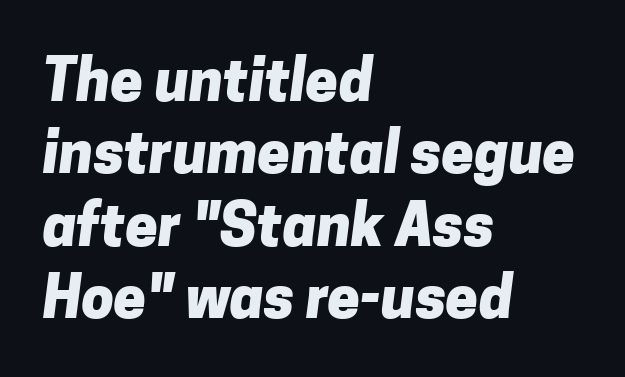
The image shows 58 px heavy sans-serif type; set left-aligned, normal line spacing (1.25x), normal letter spacing, not underlined; low stroke contrast and a medium x-height.
